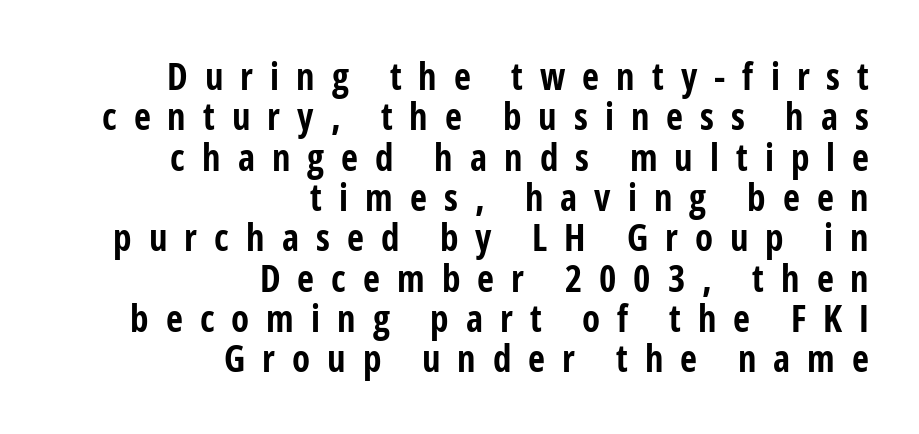
Q: Is the text bold? A: Yes.
Q: Is the text italic (slanted)? A: No, it is upright.
Q: Is the typeface a serif or a sans-serif typeface? A: Sans-serif.
Q: Is the text underlined? A: No.
Q: How is the paragraph aligned? A: Right-aligned.
Q: Is the spacing between letters normal or unusually wide? A: Unusually wide.
Q: Is the spacing between lines tight, normal or loose? A: Tight.
Q: Width (condensed, normal, or wide)? A: Condensed.
Q: Stroke contrast? A: Low.
Q: x-height? A: Medium.
Q: Monospaced? A: No.
